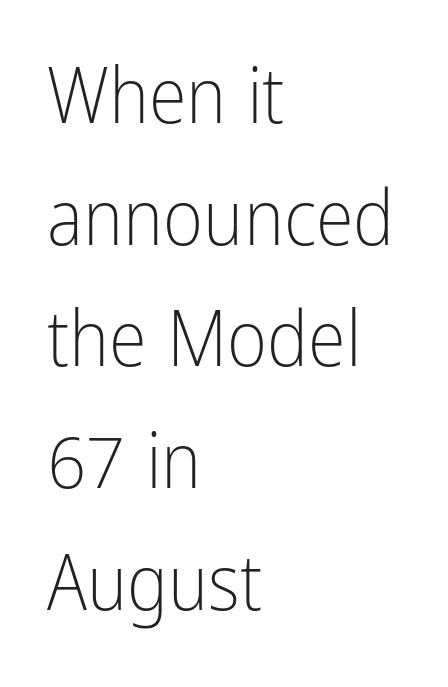
Q: Is the text bold? A: No.
Q: Is the text italic (slanted)? A: No, it is upright.
Q: Is the typeface a serif or a sans-serif typeface? A: Sans-serif.
Q: Is the text underlined? A: No.
Q: How is the paragraph aligned? A: Left-aligned.
Q: Is the spacing between letters normal or unusually wide? A: Normal.
Q: Is the spacing between lines tight, normal or loose? A: Normal.
Q: Width (condensed, normal, or wide)? A: Condensed.
Q: Stroke contrast? A: Low.
Q: x-height? A: Medium.
Q: Monospaced? A: No.
